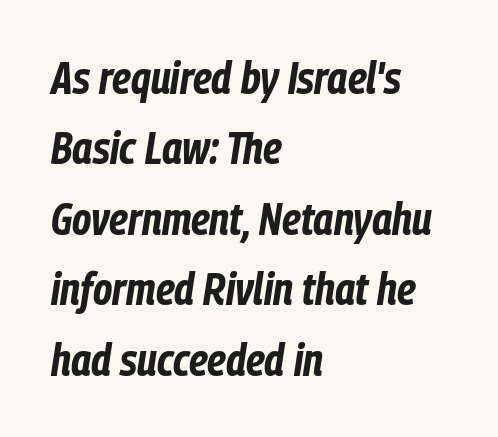
The sample has been set heavy, in full bold. Check the space under the baseline: it is left empty. Italic? Definitely — the glyphs are oblique. Here the glyphs are tracked normally, forming tight word shapes.
